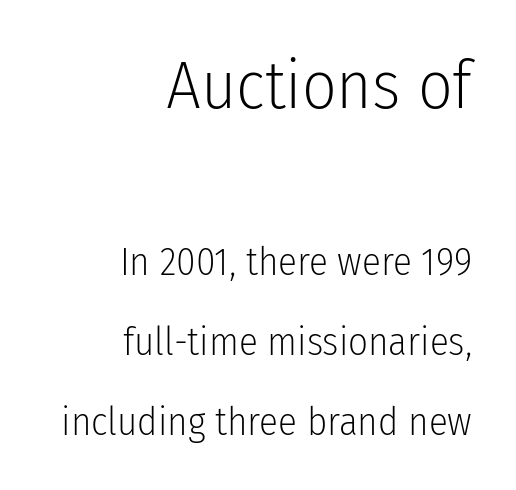
Q: Is the text bold? A: No.
Q: Is the text italic (slanted)? A: No, it is upright.
Q: Is the typeface a serif or a sans-serif typeface? A: Sans-serif.
Q: Is the text underlined? A: No.
Q: How is the paragraph aligned? A: Right-aligned.
Q: Is the spacing between letters normal or unusually wide? A: Normal.
Q: Is the spacing between lines tight, normal or loose? A: Loose.
Q: Which block of text is set in a larger size, the first (top) or the second (bottom)? A: The first (top) one.
Q: Width (condensed, normal, or wide)? A: Condensed.
Q: Stroke contrast? A: Low.
Q: x-height? A: Medium.
Q: Monospaced? A: No.
